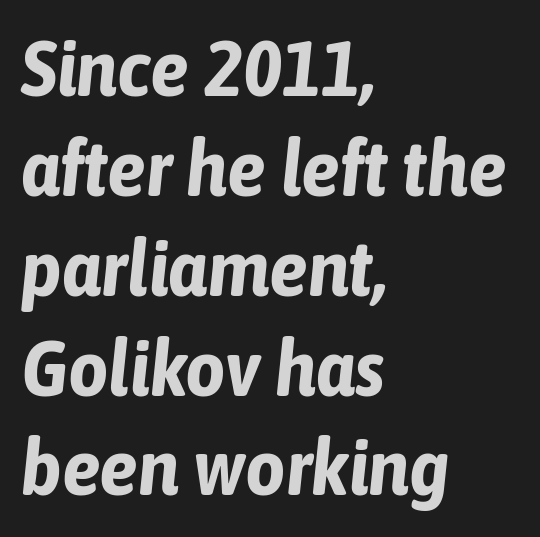
{"italic": "yes", "lean": "right", "slant_degrees": 6, "bold": "yes", "weight": "bold", "width": "condensed", "stroke_contrast": "low", "x_height": "medium", "monospaced": "no", "underline": "no", "align": "left", "line_spacing": "normal", "line_spacing_ratio": 1.28, "letter_spacing": "normal", "letter_spacing_em": 0.0, "glyph_px": 78}
